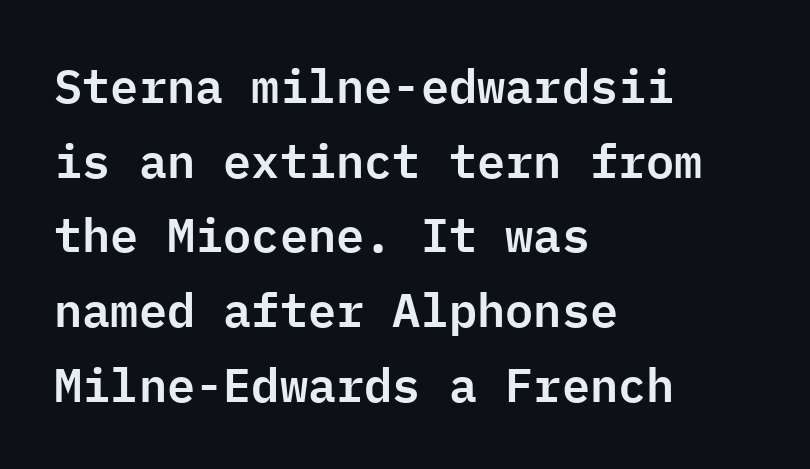
{"serif": "no", "italic": "no", "width": "normal", "stroke_contrast": "low", "x_height": "medium", "monospaced": "yes", "underline": "no", "align": "left", "line_spacing": "normal", "line_spacing_ratio": 1.59, "letter_spacing": "normal", "letter_spacing_em": 0.0, "glyph_px": 47}
